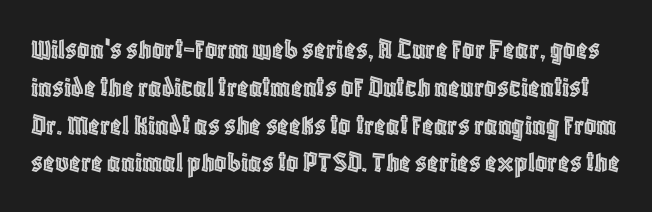
The image shows 30 px condensed type, upright; set normal line spacing (1.26x), normal letter spacing, not underlined; a large x-height.
